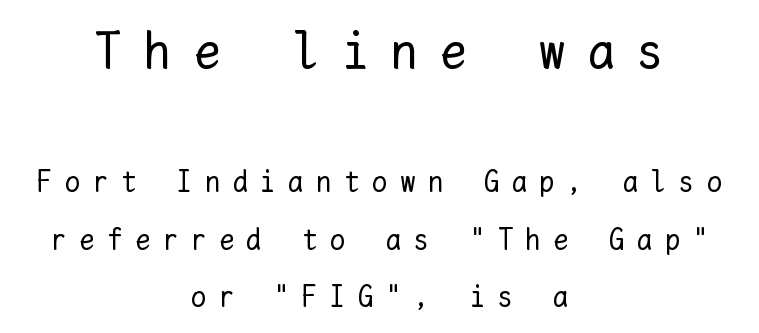
{"italic": "no", "bold": "no", "weight": "regular", "width": "normal", "stroke_contrast": "low", "x_height": "medium", "monospaced": "yes", "underline": "no", "align": "center", "line_spacing": "loose", "line_spacing_ratio": 1.93, "letter_spacing": "wide", "letter_spacing_em": 0.43, "larger_block": "first", "size_ratio": 1.77, "glyph_px": 53}
